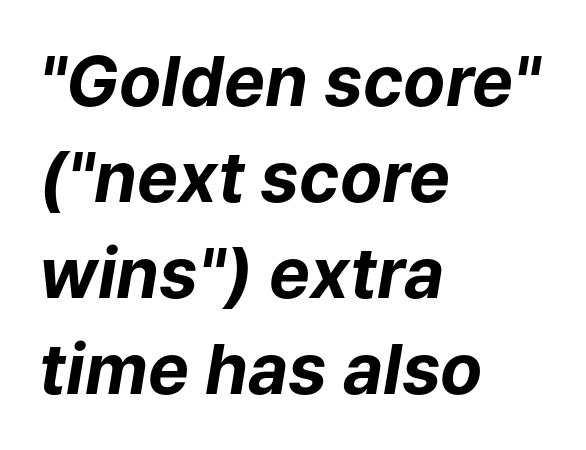
{"italic": "yes", "lean": "right", "slant_degrees": 9, "bold": "yes", "weight": "bold", "width": "normal", "stroke_contrast": "low", "x_height": "medium", "monospaced": "no", "underline": "no", "align": "left", "line_spacing": "normal", "line_spacing_ratio": 1.39, "letter_spacing": "normal", "letter_spacing_em": 0.0, "glyph_px": 69}
